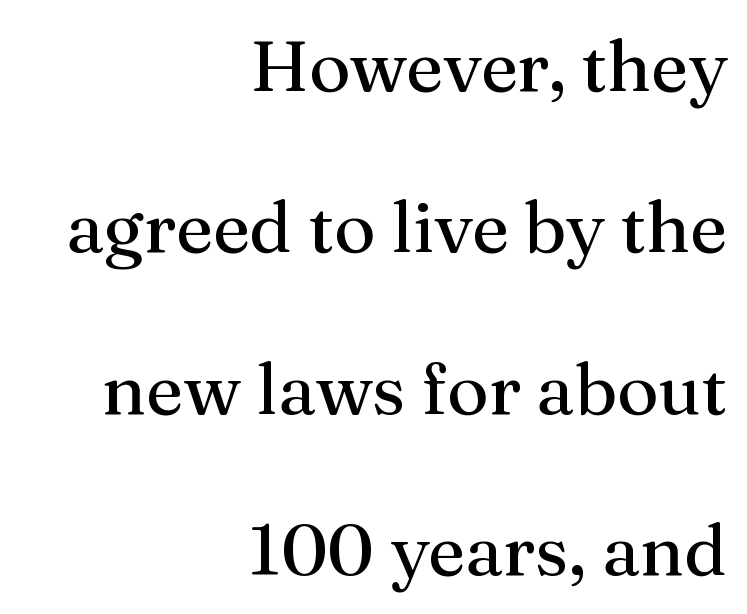
If you measured baseline to baseline, you'd find a long distance. The paragraph shown leans on its right margin. This is serif lettering, the kind often seen in printed books. There is no visible air inserted between adjacent glyphs. When letters stand straight like this, we call the style roman or upright.
